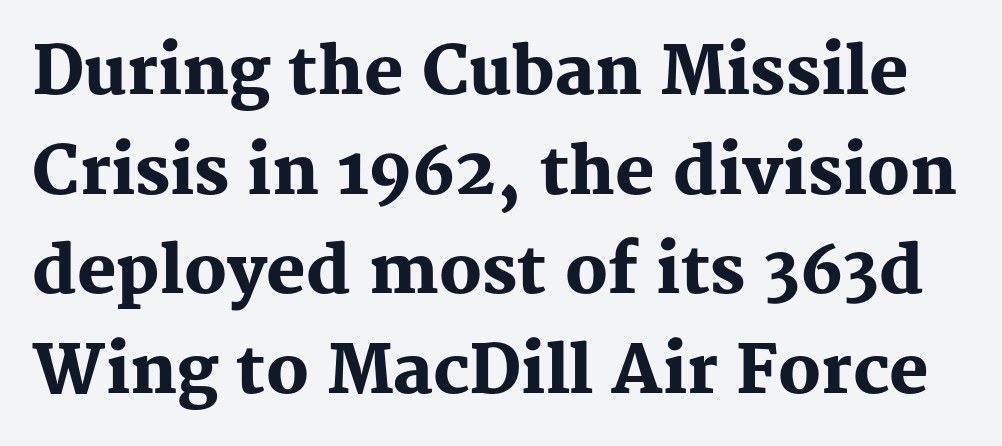
The image shows 66 px heavy serif type, upright; set normal line spacing (1.51x), normal letter spacing, not underlined; medium stroke contrast and a medium x-height.
